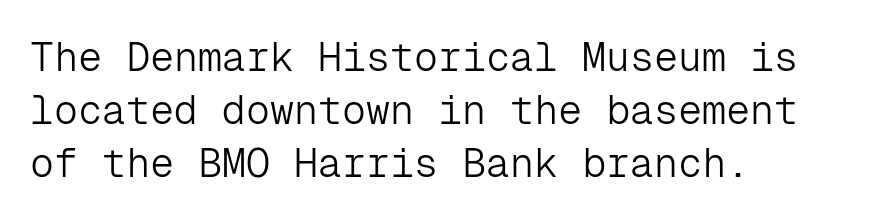
Each line starts at the same left margin while the right side varies. This sample uses a sans-serif face. Every character sits straight up, as roman type does. This rendering features lettering with no underline. The face looks like a standard text weight, possibly lighter. Words appear dense and cohesive because spacing is normal.
